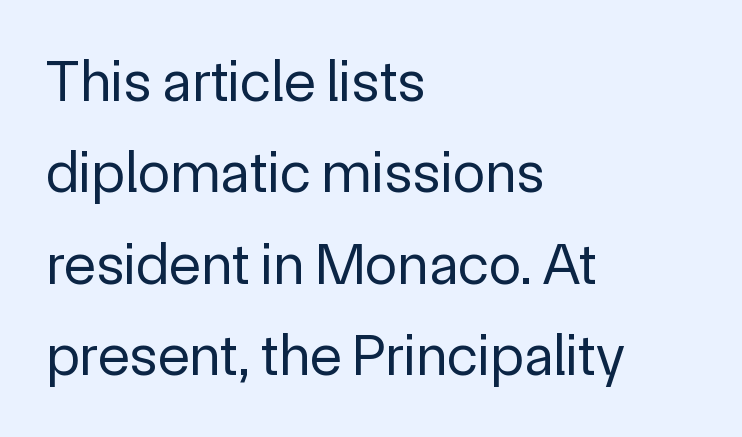
Note the varied advance widths — an 'i' is clearly narrower than an 'm'. Does the type have serifs? No, each stem ends abruptly. Whoever set this chose a conventional vertical rhythm. Each row of text sits above clean, open space.
